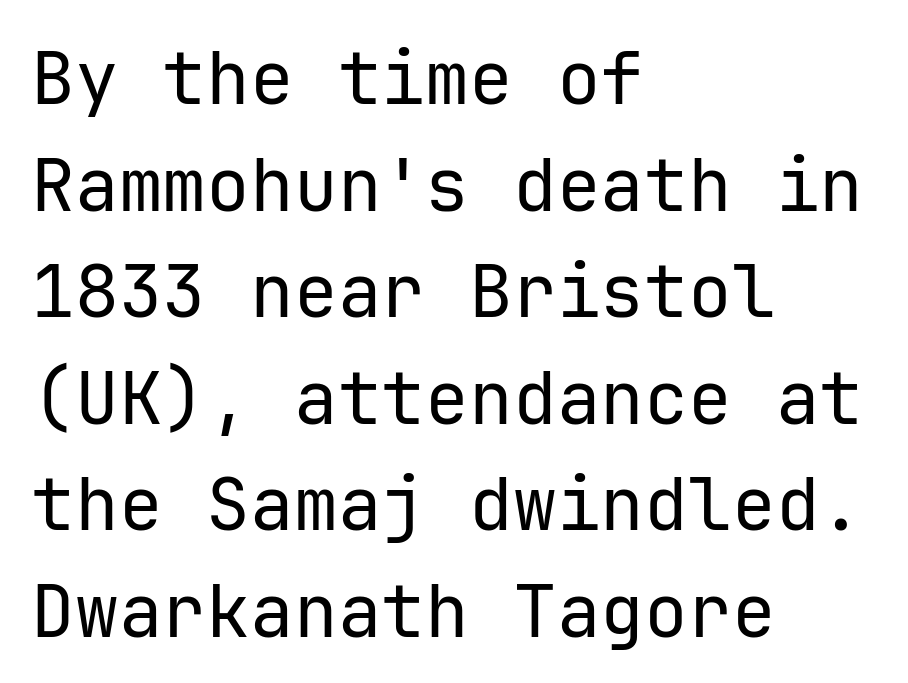
{"serif": "no", "italic": "no", "bold": "no", "weight": "regular", "width": "normal", "stroke_contrast": "low", "x_height": "medium", "monospaced": "yes", "underline": "no", "align": "left", "line_spacing": "normal", "line_spacing_ratio": 1.46, "letter_spacing": "normal", "letter_spacing_em": 0.0, "glyph_px": 73}
